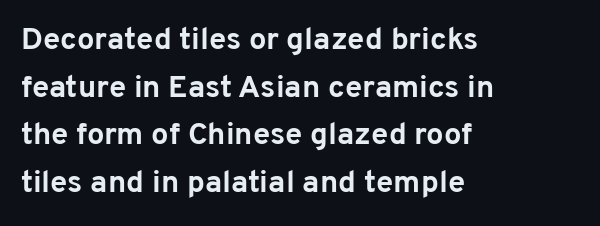
The image shows 31 px bold sans-serif type, upright; set left-aligned, normal line spacing (1.54x), normal letter spacing, not underlined; low stroke contrast and a medium x-height.
